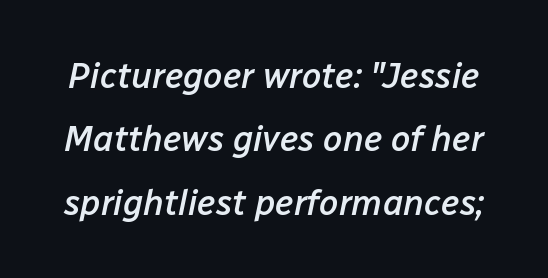
Q: Is the text bold? A: Semi-bold.
Q: Is the text italic (slanted)? A: Yes, it leans right by about 12 degrees.
Q: Is the text underlined? A: No.
Q: Is the spacing between letters normal or unusually wide? A: Normal.
Q: Width (condensed, normal, or wide)? A: Normal.
Q: Stroke contrast? A: Low.
Q: x-height? A: Medium.
Q: Monospaced? A: No.
